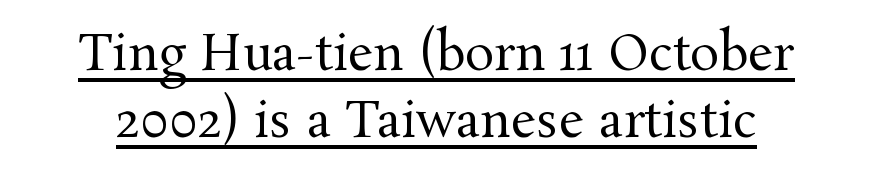
The image shows 49 px regular-weight serif type, upright; set normal line spacing (1.36x), normal letter spacing, underlined; medium stroke contrast and a medium x-height.
